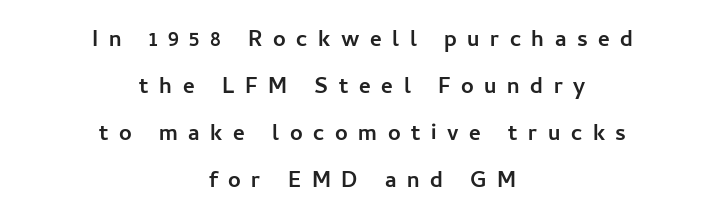
Q: Is the text italic (slanted)? A: No, it is upright.
Q: Is the typeface a serif or a sans-serif typeface? A: Sans-serif.
Q: Is the text underlined? A: No.
Q: How is the paragraph aligned? A: Centered.
Q: Is the spacing between letters normal or unusually wide? A: Unusually wide.
Q: Is the spacing between lines tight, normal or loose? A: Normal.
Q: Width (condensed, normal, or wide)? A: Normal.
Q: Stroke contrast? A: Low.
Q: x-height? A: Medium.
Q: Monospaced? A: No.
